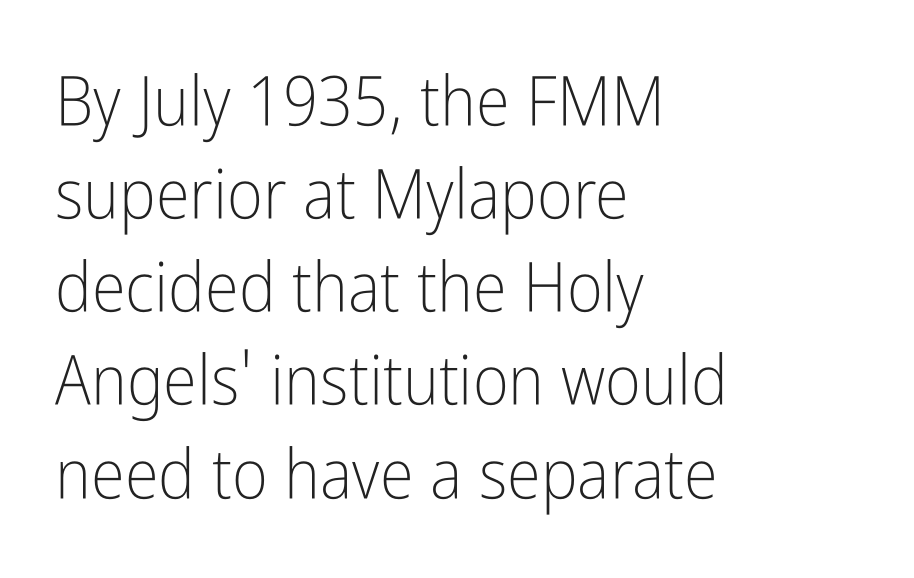
Q: Is the text bold? A: No.
Q: Is the text italic (slanted)? A: No, it is upright.
Q: Is the typeface a serif or a sans-serif typeface? A: Sans-serif.
Q: Is the text underlined? A: No.
Q: How is the paragraph aligned? A: Left-aligned.
Q: Is the spacing between letters normal or unusually wide? A: Normal.
Q: Is the spacing between lines tight, normal or loose? A: Normal.
Q: Width (condensed, normal, or wide)? A: Condensed.
Q: Stroke contrast? A: Low.
Q: x-height? A: Medium.
Q: Monospaced? A: No.
